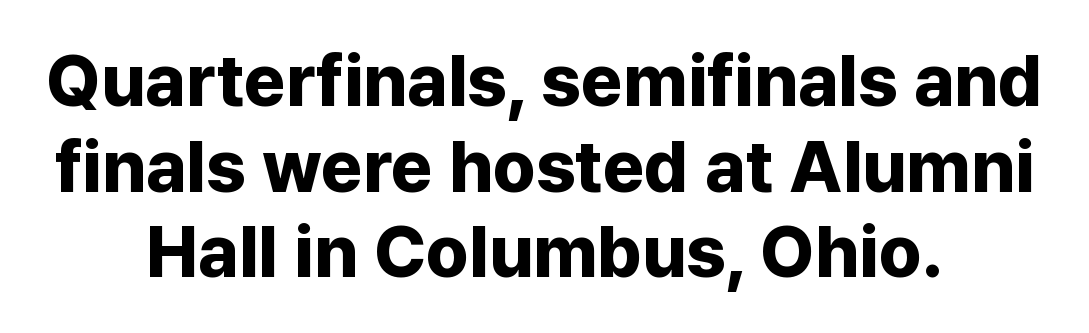
{"serif": "no", "italic": "no", "bold": "yes", "weight": "bold", "width": "normal", "stroke_contrast": "low", "x_height": "medium", "monospaced": "no", "underline": "no", "align": "center", "line_spacing_ratio": 1.19, "letter_spacing": "normal", "letter_spacing_em": 0.0, "glyph_px": 72}
